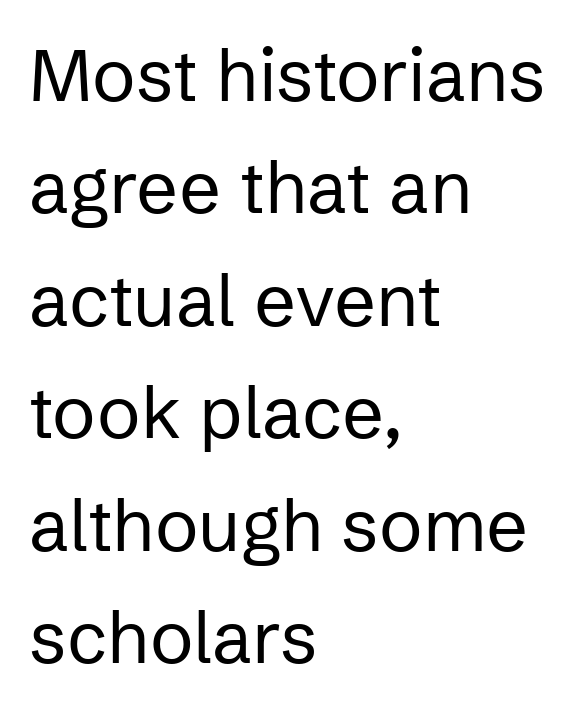
Classification — sans serif. Every stem runs plumb, perpendicular to the baseline. Whoever set this chose a conventional vertical rhythm. A typesetter would call this proportional, since set widths differ per character.
